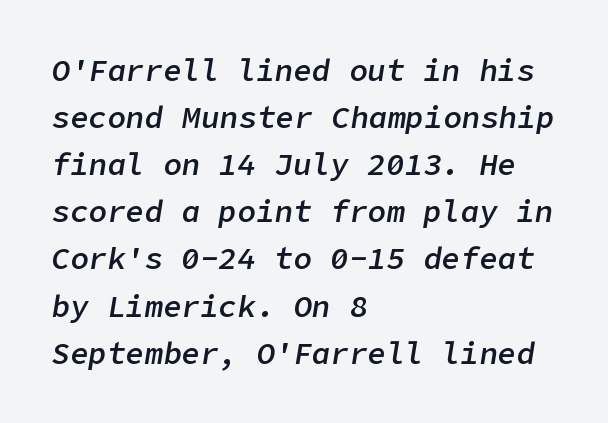
{"italic": "yes", "lean": "right", "slant_degrees": 9, "bold": "semi", "weight": "semibold", "width": "normal", "stroke_contrast": "low", "x_height": "medium", "underline": "no", "align": "left", "line_spacing": "normal", "line_spacing_ratio": 1.52, "letter_spacing": "normal", "letter_spacing_em": 0.0, "glyph_px": 31}
